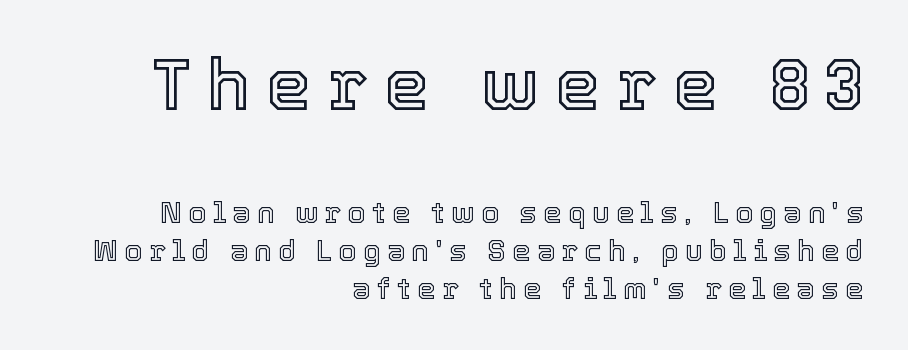
The image shows 72 px text type, upright; set right-aligned, normal line spacing (1.3x), unusually wide letter spacing (+0.22 em), not underlined; the first (top) block is 2.48x larger; a medium x-height.
